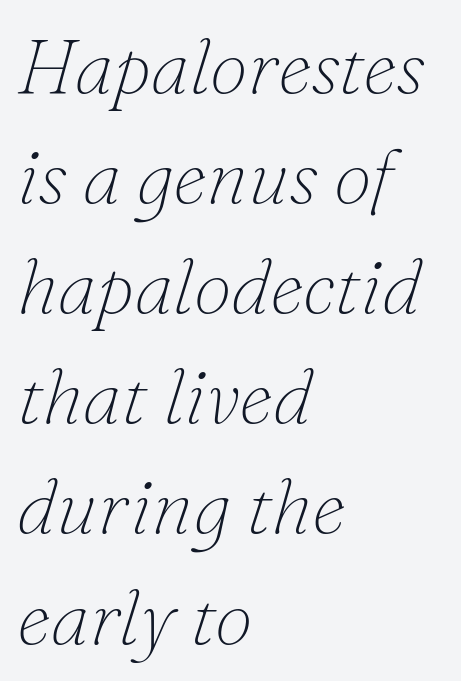
Students, observe: this is what conventionally led text looks like. What stands out about the letter spacing? Nothing — it is the standard amount. Bold? No — there's no thickening of the strokes. Designer's note — italics engaged. Is this a fixed-width face? No — the glyphs have proportional, varying widths. Check under the words: just untouched page.
